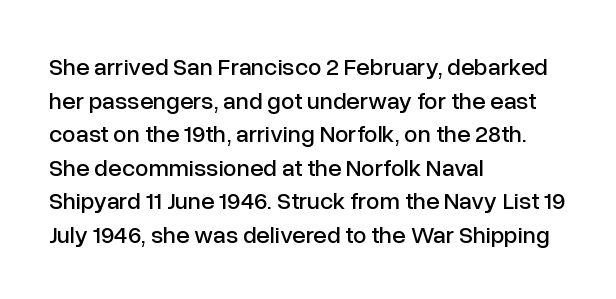
{"italic": "no", "underline": "no", "align": "left", "line_spacing": "normal", "line_spacing_ratio": 1.4, "letter_spacing": "normal", "letter_spacing_em": 0.0, "glyph_px": 24}
